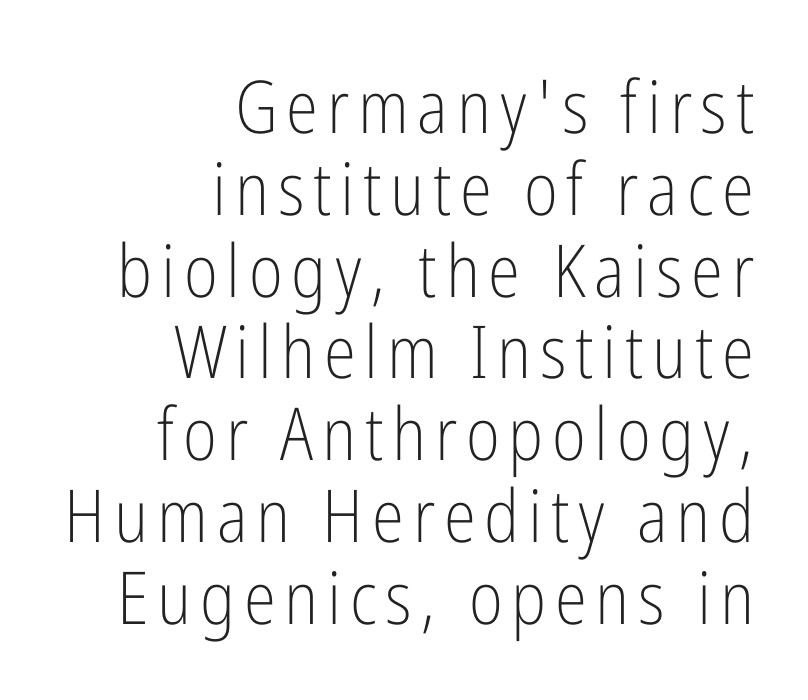
The image shows 73 px light, condensed sans-serif type, upright; set right-aligned, tight line spacing (1.12x), not underlined; low stroke contrast and a medium x-height.
